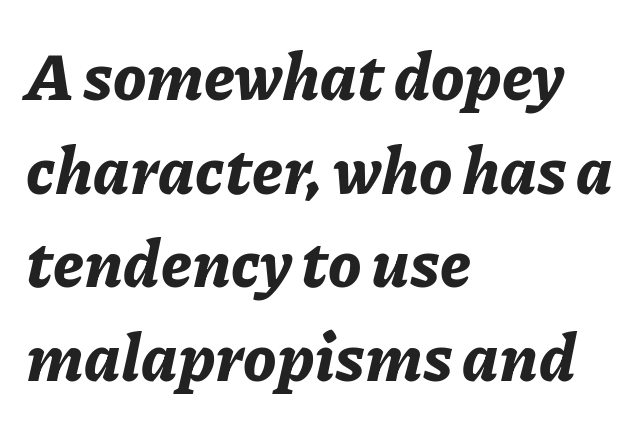
Q: Is the text bold? A: Yes.
Q: Is the text italic (slanted)? A: Yes, it leans right by about 11 degrees.
Q: Is the text underlined? A: No.
Q: How is the paragraph aligned? A: Left-aligned.
Q: Is the spacing between letters normal or unusually wide? A: Normal.
Q: Is the spacing between lines tight, normal or loose? A: Normal.
Q: Width (condensed, normal, or wide)? A: Normal.
Q: Stroke contrast? A: Low.
Q: x-height? A: Medium.
Q: Monospaced? A: No.
